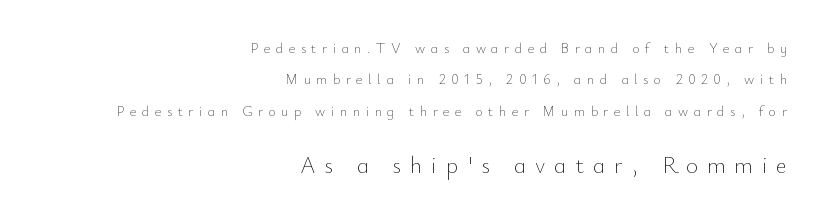
{"italic": "no", "bold": "no", "underline": "no", "align": "right", "line_spacing": "loose", "line_spacing_ratio": 2.24, "letter_spacing": "wide", "letter_spacing_em": 0.39, "larger_block": "second", "size_ratio": 1.64, "glyph_px": 23}
